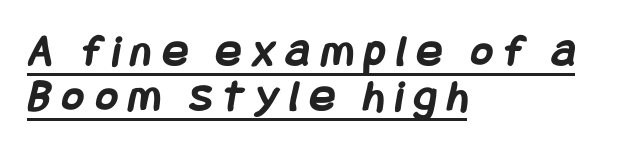
Q: Is the text bold? A: Yes.
Q: Is the typeface a serif or a sans-serif typeface? A: Sans-serif.
Q: Is the text underlined? A: Yes.
Q: How is the paragraph aligned? A: Left-aligned.
Q: Is the spacing between letters normal or unusually wide? A: Unusually wide.
Q: Is the spacing between lines tight, normal or loose? A: Tight.
Q: Width (condensed, normal, or wide)? A: Condensed.
Q: Stroke contrast? A: Low.
Q: x-height? A: Large.
